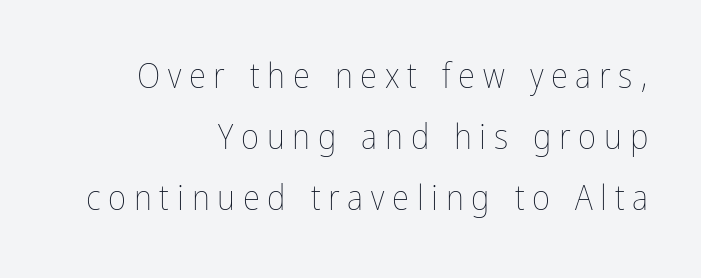
Q: Is the text bold? A: No.
Q: Is the text italic (slanted)? A: No, it is upright.
Q: Is the text underlined? A: No.
Q: How is the paragraph aligned? A: Right-aligned.
Q: Is the spacing between letters normal or unusually wide? A: Unusually wide.
Q: Width (condensed, normal, or wide)? A: Condensed.
Q: Stroke contrast? A: Low.
Q: x-height? A: Medium.
Q: Monospaced? A: No.
